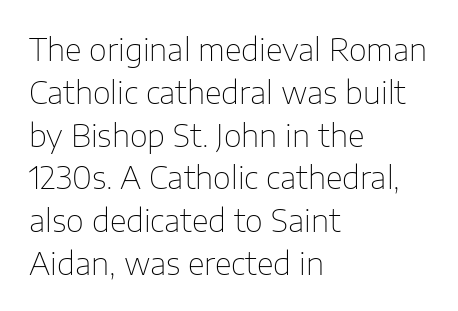
The image shows 31 px thin sans-serif type, upright; set left-aligned, normal line spacing (1.38x), normal letter spacing, not underlined; low stroke contrast and a medium x-height.
